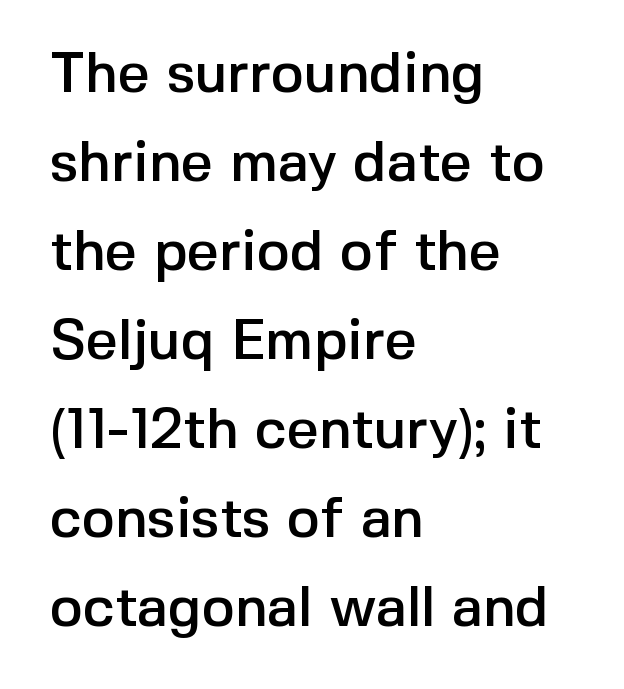
The image shows 56 px sans-serif type, upright; set left-aligned, normal line spacing (1.59x), normal letter spacing, not underlined; a medium x-height.
